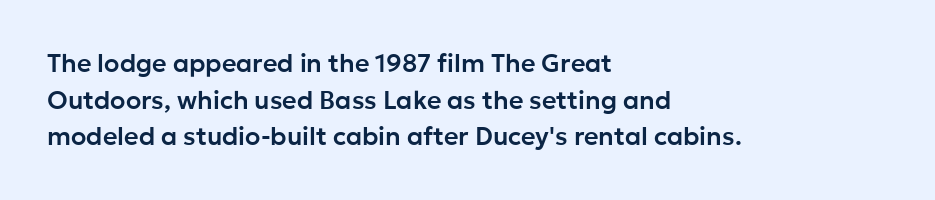
The letters stand straight up with perfectly vertical stems. The tracking reads as untouched default to a designer's eye. Vertical spacing — default. All the whitespace from short lines collects on the right. Bare-footed words on every line.
